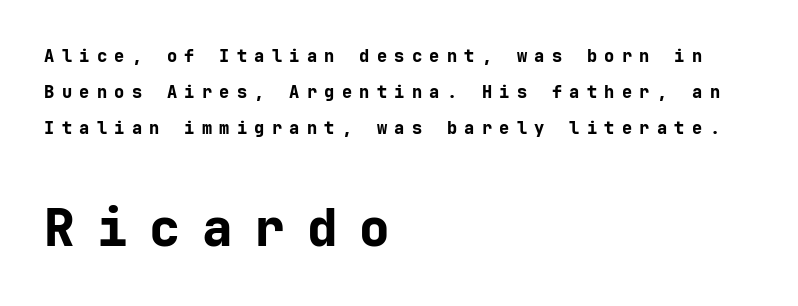
{"serif": "no", "italic": "no", "bold": "yes", "weight": "bold", "width": "normal", "stroke_contrast": "low", "x_height": "medium", "underline": "no", "align": "left", "line_spacing": "loose", "line_spacing_ratio": 2.12, "letter_spacing": "wide", "letter_spacing_em": 0.43, "larger_block": "second", "size_ratio": 3.0, "glyph_px": 51}
